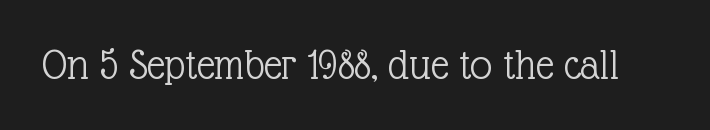
The strip under each line holds only bare page. A serif font was chosen for this passage. You could call the tracking neutral — neither tight nor loose. Posture: vertical. Spacing verdict: proportional, widths tailored to each character. Vertical stems look standard width or narrower in stroke.
